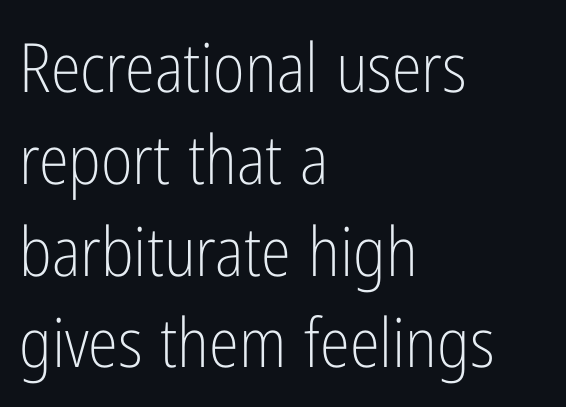
The image shows 68 px light, condensed sans-serif type, upright; set left-aligned, normal line spacing (1.35x), normal letter spacing, not underlined; low stroke contrast and a medium x-height.
